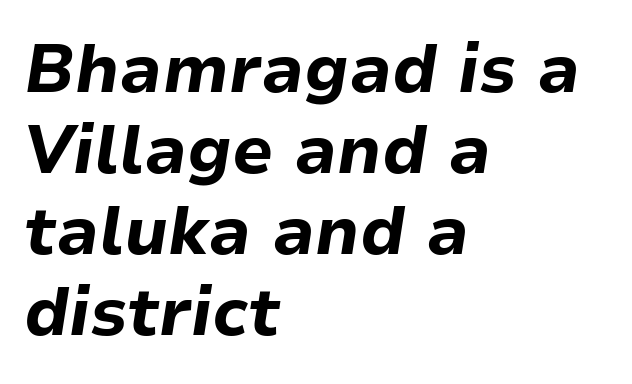
Q: Is the text bold? A: Yes.
Q: Is the text italic (slanted)? A: Yes, it leans right by about 9 degrees.
Q: Is the text underlined? A: No.
Q: How is the paragraph aligned? A: Left-aligned.
Q: Is the spacing between letters normal or unusually wide? A: Normal.
Q: Width (condensed, normal, or wide)? A: Normal.
Q: Stroke contrast? A: Low.
Q: x-height? A: Medium.
Q: Monospaced? A: No.
